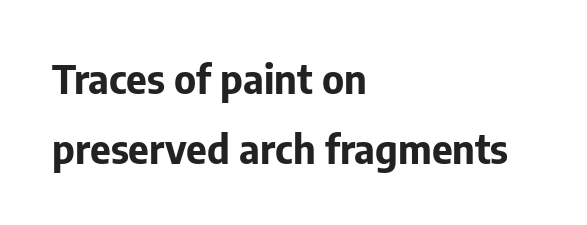
{"serif": "no", "italic": "no", "bold": "yes", "weight": "bold", "width": "normal", "stroke_contrast": "low", "x_height": "medium", "monospaced": "no", "underline": "no", "align": "left", "line_spacing_ratio": 1.74, "letter_spacing": "normal", "letter_spacing_em": 0.0, "glyph_px": 40}
